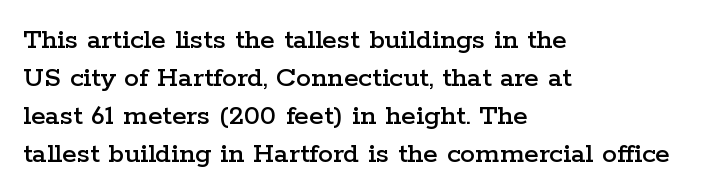
Varying glyph widths throughout — classic text-font behaviour. Notice how descenders clear the ascenders below comfortably — that's standard leading. Note: serifs present on the glyphs. Descenders are the only things crossing below the line. The horizontal fit of the characters is conventional and even. Is the block centered? No — it sits flush against the left margin.
